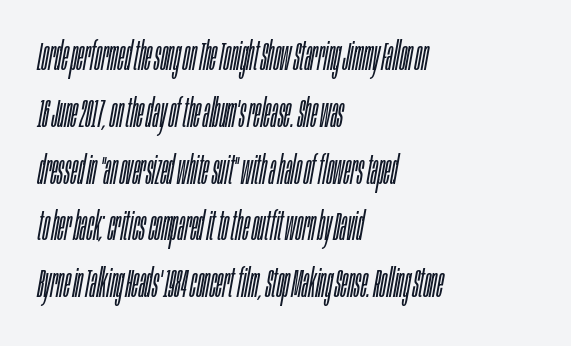
The image shows 40 px light, condensed type, italic (leaning right); set left-aligned, normal line spacing (1.42x), normal letter spacing, not underlined; low stroke contrast and a large x-height.
